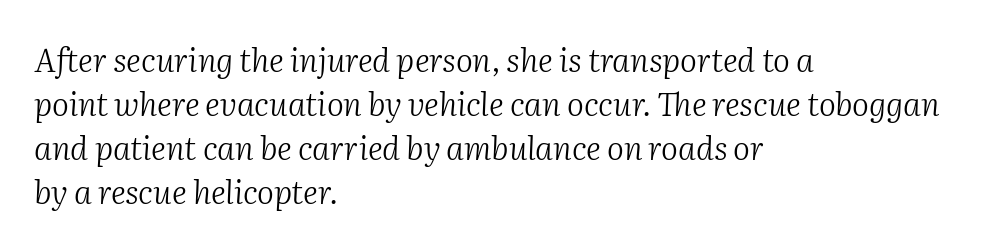
Q: Is the text bold? A: No.
Q: Is the text italic (slanted)? A: Yes, it leans right by about 2 degrees.
Q: Is the typeface a serif or a sans-serif typeface? A: Serif.
Q: Is the text underlined? A: No.
Q: How is the paragraph aligned? A: Left-aligned.
Q: Is the spacing between letters normal or unusually wide? A: Normal.
Q: Is the spacing between lines tight, normal or loose? A: Normal.
Q: Width (condensed, normal, or wide)? A: Normal.
Q: Stroke contrast? A: Medium.
Q: x-height? A: Medium.
Q: Monospaced? A: No.
